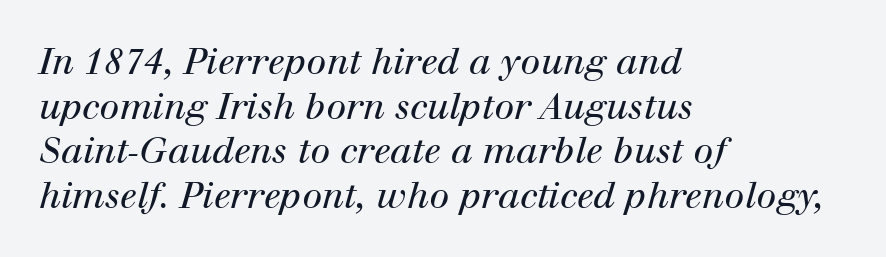
Q: Is the text bold? A: No.
Q: Is the text italic (slanted)? A: Yes, it leans right by about 12 degrees.
Q: Is the typeface a serif or a sans-serif typeface? A: Serif.
Q: Is the text underlined? A: No.
Q: How is the paragraph aligned? A: Left-aligned.
Q: Is the spacing between letters normal or unusually wide? A: Normal.
Q: Width (condensed, normal, or wide)? A: Normal.
Q: Stroke contrast? A: High.
Q: x-height? A: Medium.
Q: Monospaced? A: No.
